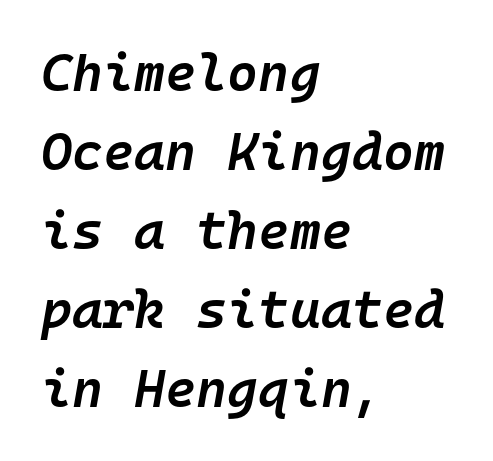
{"italic": "yes", "lean": "right", "slant_degrees": 10, "bold": "semi", "weight": "semibold", "width": "normal", "stroke_contrast": "low", "x_height": "medium", "monospaced": "yes", "underline": "no", "align": "left", "line_spacing": "normal", "line_spacing_ratio": 1.49, "letter_spacing": "normal", "letter_spacing_em": 0.0, "glyph_px": 53}
